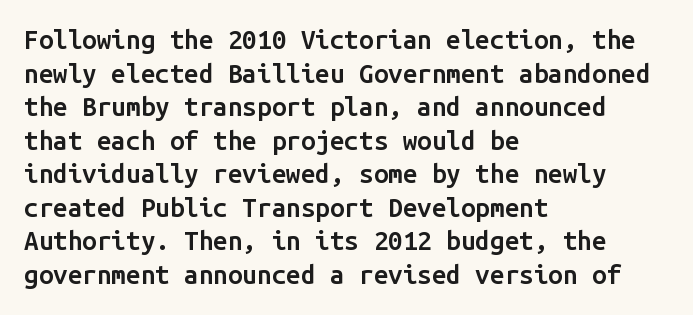
{"italic": "no", "bold": "semi", "underline": "no", "align": "left", "line_spacing": "normal", "line_spacing_ratio": 1.29, "letter_spacing": "normal", "letter_spacing_em": 0.0, "glyph_px": 26}
